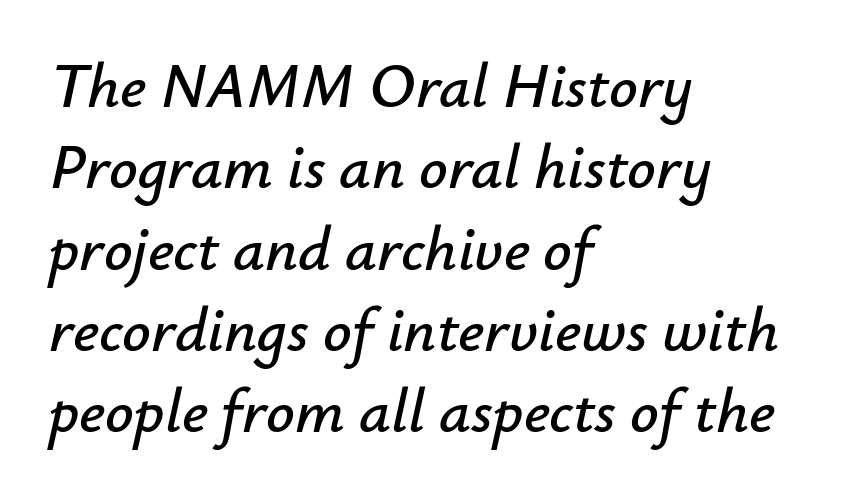
Q: Is the text italic (slanted)? A: Yes, it leans right by about 12 degrees.
Q: Is the text underlined? A: No.
Q: How is the paragraph aligned? A: Left-aligned.
Q: Is the spacing between letters normal or unusually wide? A: Normal.
Q: Is the spacing between lines tight, normal or loose? A: Normal.
Q: Width (condensed, normal, or wide)? A: Normal.
Q: Stroke contrast? A: Low.
Q: x-height? A: Small.
Q: Monospaced? A: No.
